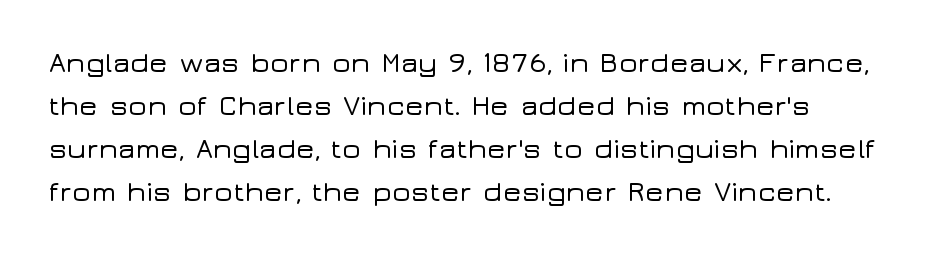
Q: Is the text italic (slanted)? A: No, it is upright.
Q: Is the typeface a serif or a sans-serif typeface? A: Sans-serif.
Q: Is the text underlined? A: No.
Q: Is the spacing between letters normal or unusually wide? A: Normal.
Q: Is the spacing between lines tight, normal or loose? A: Normal.
Q: Width (condensed, normal, or wide)? A: Wide.
Q: Stroke contrast? A: Low.
Q: x-height? A: Medium.
Q: Monospaced? A: No.
